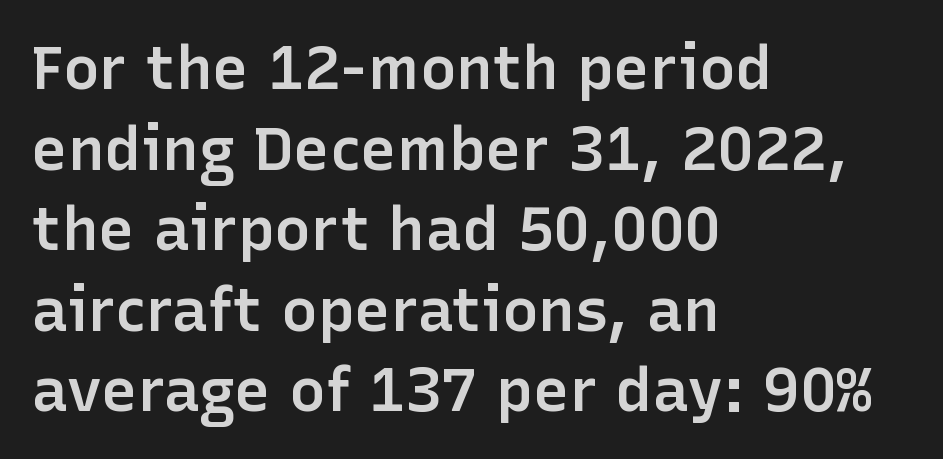
The image shows 61 px semibold sans-serif type, upright; set left-aligned, normal line spacing (1.32x), normal letter spacing, not underlined; low stroke contrast and a medium x-height.
